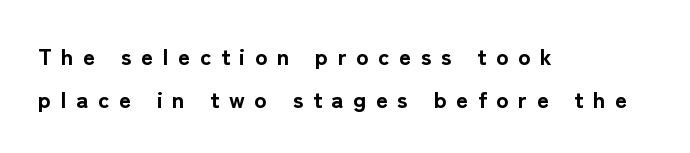
{"italic": "no", "bold": "yes", "underline": "no", "align": "left", "line_spacing_ratio": 1.85, "letter_spacing": "wide", "letter_spacing_em": 0.42, "glyph_px": 23}
